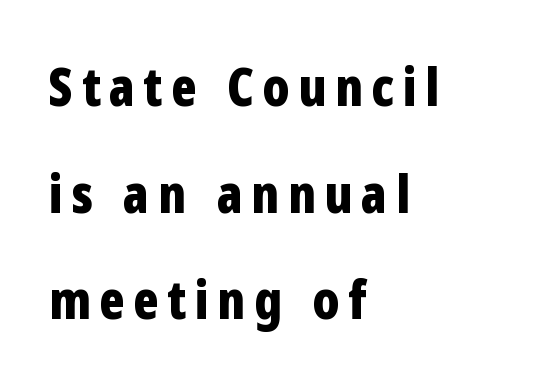
{"serif": "no", "italic": "no", "bold": "yes", "weight": "bold", "width": "condensed", "stroke_contrast": "low", "x_height": "medium", "monospaced": "no", "underline": "no", "align": "left", "line_spacing": "loose", "line_spacing_ratio": 2.01, "glyph_px": 53}
